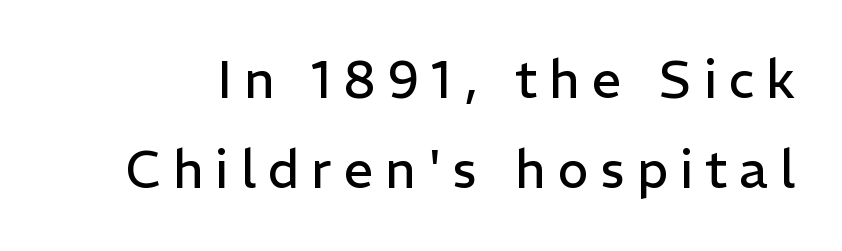
Letters rest on an invisible, unmarked baseline. Font category for this specimen: sans-serif. The typeface has the unassuming heft of standard copy or less. This sample uses expanded letter spacing, leaving extra air between glyphs.
